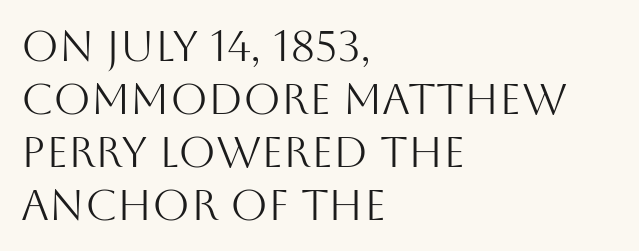
Q: Is the text bold? A: No.
Q: Is the text italic (slanted)? A: No, it is upright.
Q: Is the typeface a serif or a sans-serif typeface? A: Sans-serif.
Q: Is the text underlined? A: No.
Q: How is the paragraph aligned? A: Left-aligned.
Q: Is the spacing between letters normal or unusually wide? A: Normal.
Q: Width (condensed, normal, or wide)? A: Normal.
Q: Stroke contrast? A: Medium.
Q: x-height? A: Large.
Q: Monospaced? A: No.
